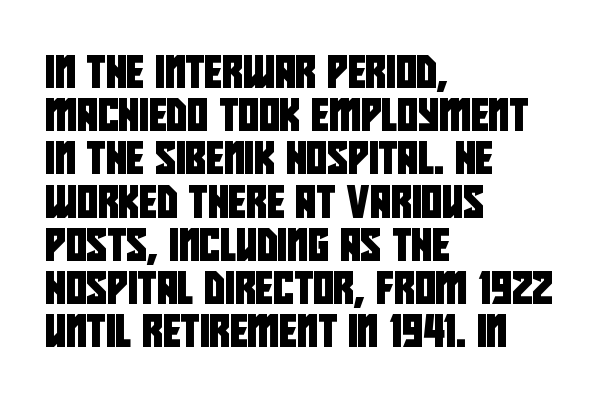
Q: Is the typeface a serif or a sans-serif typeface? A: Sans-serif.
Q: Is the text underlined? A: No.
Q: How is the paragraph aligned? A: Left-aligned.
Q: Is the spacing between letters normal or unusually wide? A: Normal.
Q: Is the spacing between lines tight, normal or loose? A: Normal.
Q: Width (condensed, normal, or wide)? A: Condensed.
Q: Stroke contrast? A: Low.
Q: x-height? A: Large.
Q: Monospaced? A: No.
